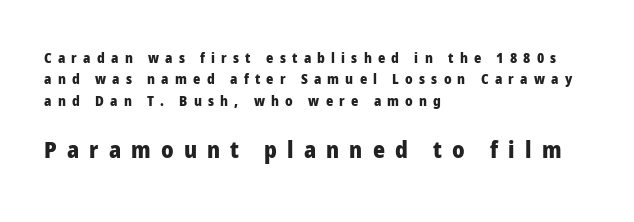
{"italic": "no", "bold": "yes", "underline": "no", "align": "left", "line_spacing": "normal", "line_spacing_ratio": 1.53, "letter_spacing": "wide", "letter_spacing_em": 0.44, "larger_block": "second", "size_ratio": 1.64, "glyph_px": 23}
